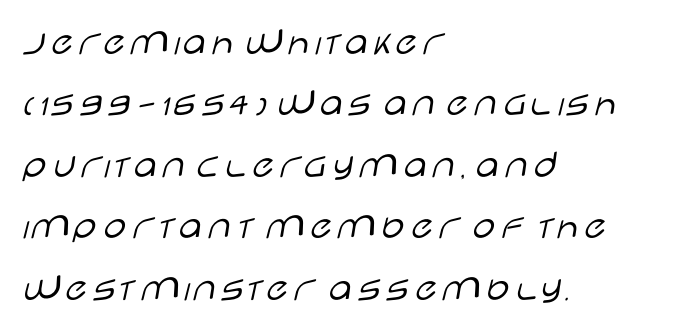
Q: Is the text bold? A: No.
Q: Is the text italic (slanted)? A: Yes.
Q: Is the typeface a serif or a sans-serif typeface? A: Sans-serif.
Q: Is the text underlined? A: No.
Q: How is the paragraph aligned? A: Left-aligned.
Q: Is the spacing between letters normal or unusually wide? A: Normal.
Q: Is the spacing between lines tight, normal or loose? A: Normal.
Q: Width (condensed, normal, or wide)? A: Wide.
Q: Stroke contrast? A: Low.
Q: x-height? A: Large.
Q: Monospaced? A: No.
